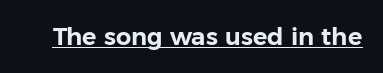
Default kerning and tracking; the words read as compact shapes. Notice how the stems are strictly vertical — no italics here. The glyphs are accompanied by a horizontal stroke just below them.
